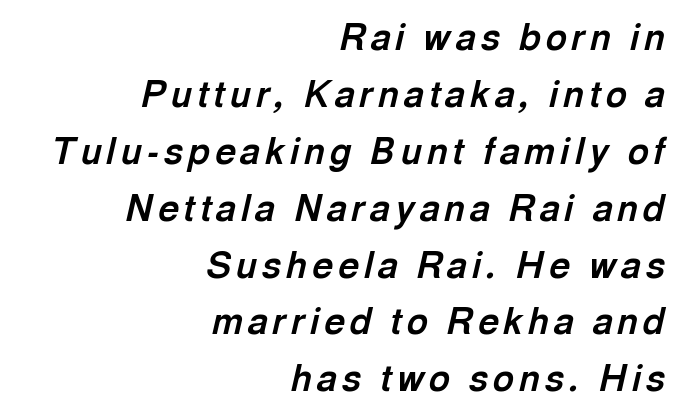
Spacing verdict: proportional, widths tailored to each character. Decoration check: the copy has no underline. Compared with an ordinary text face, these strokes are far heavier — a full bold. The font's italic variant was chosen for this text. How would I describe the line gaps? Plain and ordinary.
